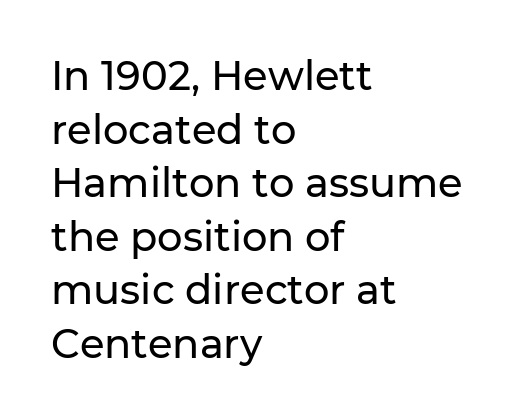
Whoever set this chose a conventional vertical rhythm. A typesetter would mark this as roman, not italic. Anything drawn beneath the words? Only blank space. Grotesque or geometric, the face here clearly has no serifs.
